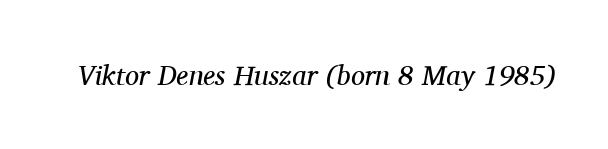
{"serif": "yes", "italic": "yes", "lean": "right", "slant_degrees": 11, "bold": "no", "weight": "regular", "width": "normal", "stroke_contrast": "medium", "x_height": "medium", "monospaced": "no", "underline": "no", "letter_spacing": "normal", "letter_spacing_em": 0.0, "glyph_px": 28}
